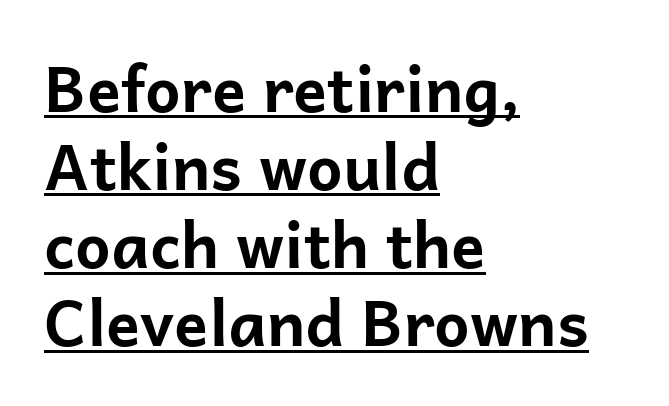
Line starts are locked; line ends wander. Ascenders rise straight up at ninety degrees. I'd call this a sans setting — the letters go barefoot. These words are printed bold, with thick strokes throughout. Spacing between characters is what you'd get straight out of the box. You can see a thin bar hugging the bottom of the glyphs.
